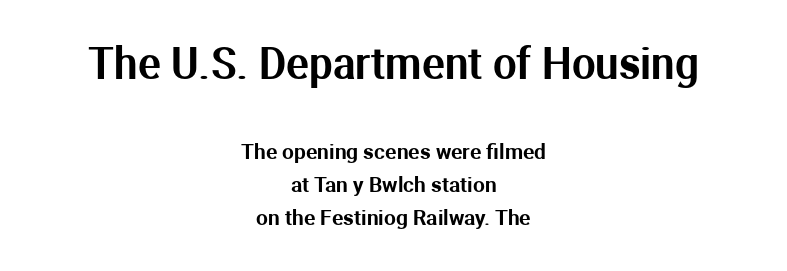
Q: Is the text italic (slanted)? A: No, it is upright.
Q: Is the typeface a serif or a sans-serif typeface? A: Sans-serif.
Q: Is the text underlined? A: No.
Q: How is the paragraph aligned? A: Centered.
Q: Is the spacing between letters normal or unusually wide? A: Normal.
Q: Is the spacing between lines tight, normal or loose? A: Normal.
Q: Which block of text is set in a larger size, the first (top) or the second (bottom)? A: The first (top) one.
Q: Width (condensed, normal, or wide)? A: Normal.
Q: Stroke contrast? A: Medium.
Q: x-height? A: Medium.
Q: Monospaced? A: No.
